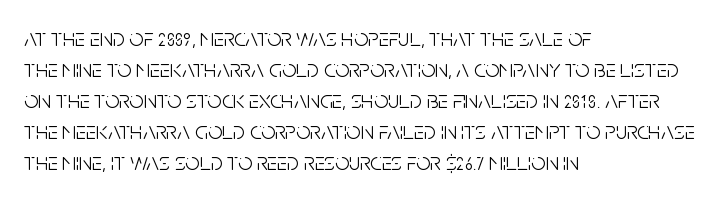
A light-to-regular cut is what we see here. Clear beneath every line of the passage. Vertical strokes here are truly vertical. The passage shown has conventional tracking throughout. Leftover space on each line is placed entirely after the last word.
